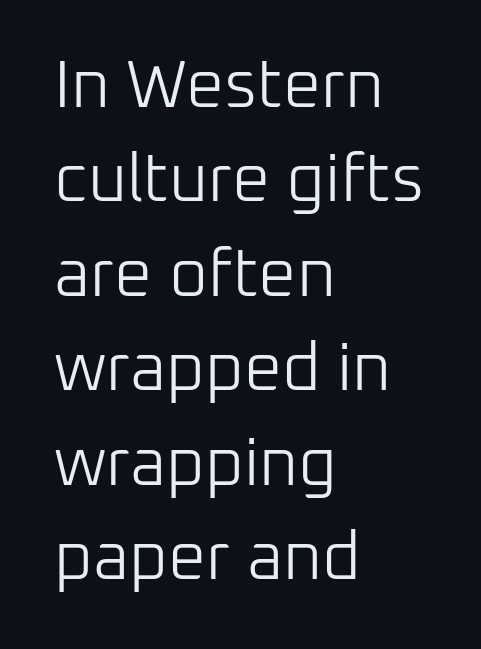
The image shows 67 px light sans-serif type, upright; set left-aligned, normal line spacing (1.41x), normal letter spacing, not underlined; low stroke contrast and a medium x-height.
